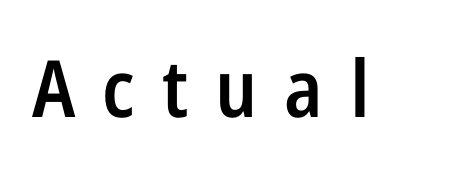
{"serif": "no", "italic": "no", "bold": "semi", "weight": "semibold", "width": "condensed", "stroke_contrast": "low", "x_height": "medium", "monospaced": "no", "underline": "no", "letter_spacing": "wide", "letter_spacing_em": 0.34, "glyph_px": 79}
